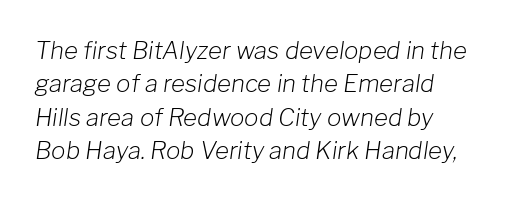
The image shows 24 px text type, italic (leaning right); set normal line spacing (1.39x), normal letter spacing, not underlined.
